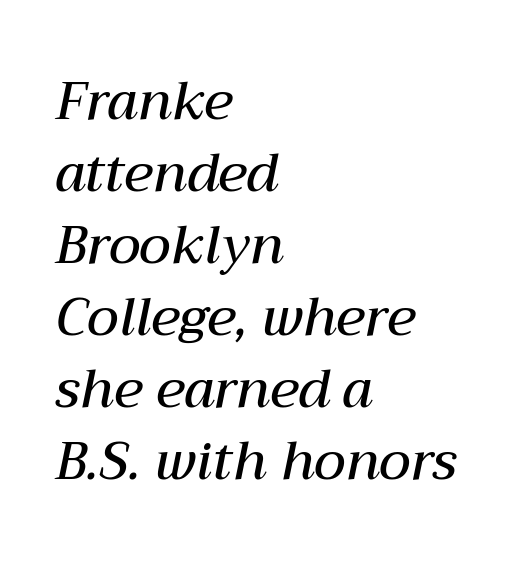
{"italic": "yes", "lean": "right", "slant_degrees": 12, "bold": "semi", "weight": "semibold", "width": "normal", "stroke_contrast": "medium", "x_height": "medium", "monospaced": "no", "underline": "no", "align": "left", "line_spacing": "normal", "line_spacing_ratio": 1.36, "letter_spacing": "normal", "letter_spacing_em": 0.0, "glyph_px": 53}
